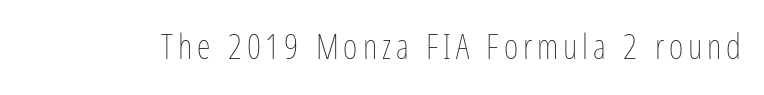
Q: Is the text bold? A: No.
Q: Is the text italic (slanted)? A: No, it is upright.
Q: Is the text underlined? A: No.
Q: Width (condensed, normal, or wide)? A: Condensed.
Q: Stroke contrast? A: Low.
Q: x-height? A: Medium.
Q: Monospaced? A: No.
